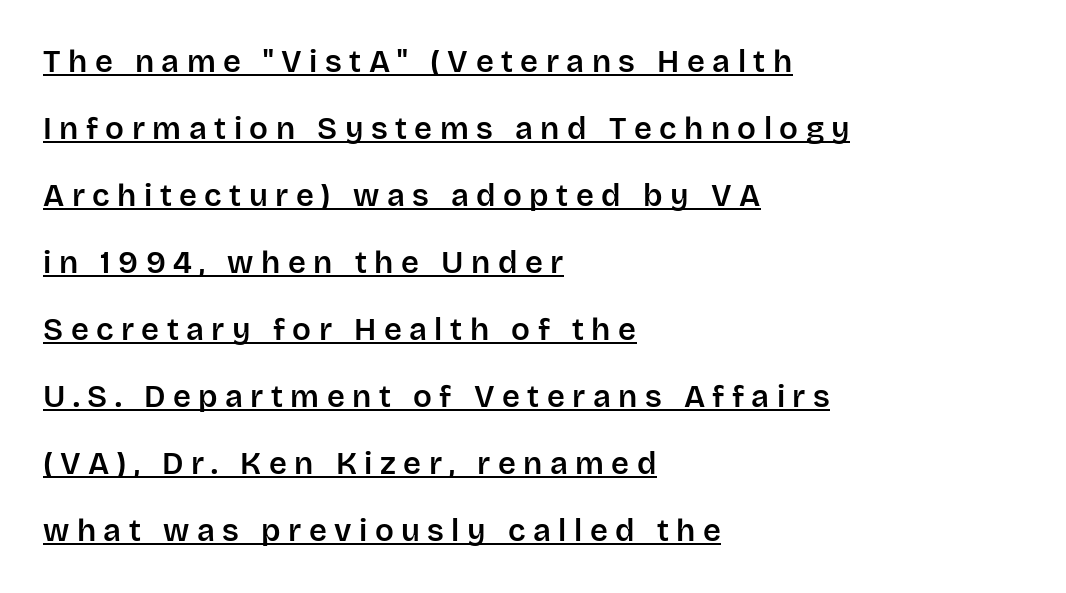
{"serif": "no", "italic": "no", "width": "normal", "stroke_contrast": "low", "x_height": "large", "monospaced": "no", "underline": "yes", "align": "left", "line_spacing": "loose", "line_spacing_ratio": 2.16, "letter_spacing": "wide", "letter_spacing_em": 0.24, "glyph_px": 31}
